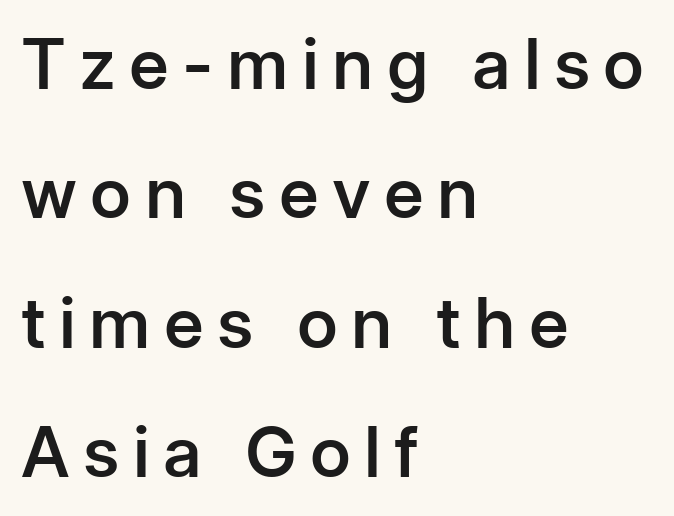
The image shows 70 px semibold sans-serif type, upright; set left-aligned, line spacing 1.85x, not underlined; low stroke contrast and a medium x-height.
